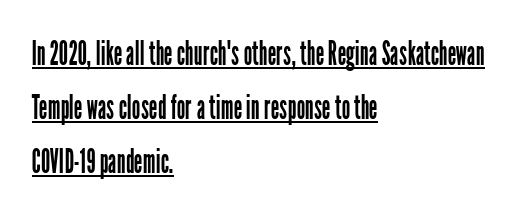
{"serif": "no", "italic": "no", "bold": "no", "weight": "regular", "width": "condensed", "stroke_contrast": "low", "x_height": "medium", "monospaced": "no", "underline": "yes", "align": "left", "line_spacing": "normal", "line_spacing_ratio": 1.59, "letter_spacing": "normal", "letter_spacing_em": 0.0, "glyph_px": 34}
